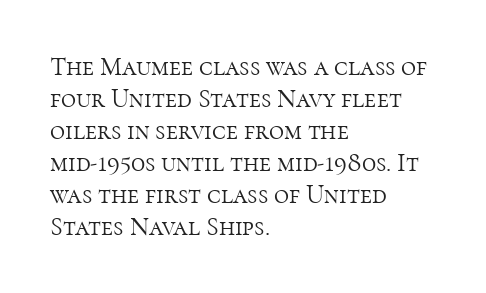
{"italic": "no", "bold": "no", "underline": "no", "align": "left", "line_spacing_ratio": 1.23, "letter_spacing": "normal", "letter_spacing_em": 0.0, "glyph_px": 26}
